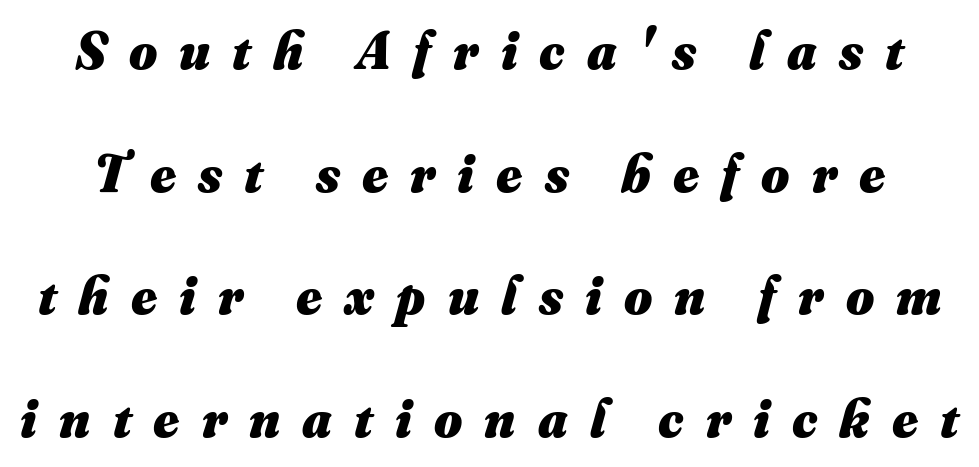
Students, observe: this is what heavily led, spacious text looks like. Compared with an ordinary text face, these strokes are far heavier — a full bold. Is the letter spacing exaggerated? Yes — the characters are pushed far apart. A typesetter would call this proportional, since set widths differ per character.
